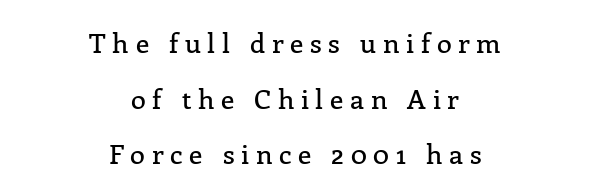
The image shows 27 px text type, upright; set centered, loose line spacing (2.06x), unusually wide letter spacing (+0.25 em), not underlined.
